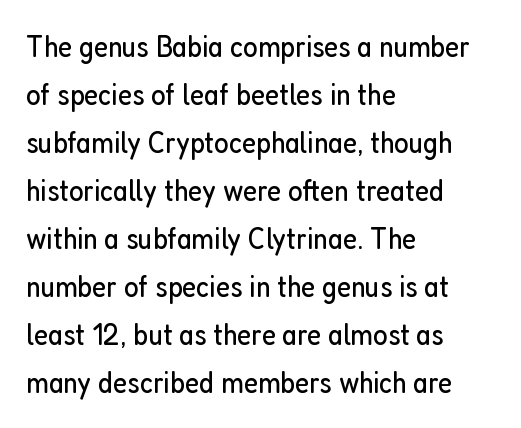
Q: Is the text bold? A: No.
Q: Is the text italic (slanted)? A: No, it is upright.
Q: Is the typeface a serif or a sans-serif typeface? A: Sans-serif.
Q: Is the text underlined? A: No.
Q: How is the paragraph aligned? A: Left-aligned.
Q: Is the spacing between letters normal or unusually wide? A: Normal.
Q: Is the spacing between lines tight, normal or loose? A: Normal.
Q: Width (condensed, normal, or wide)? A: Condensed.
Q: Stroke contrast? A: Low.
Q: x-height? A: Medium.
Q: Monospaced? A: No.
